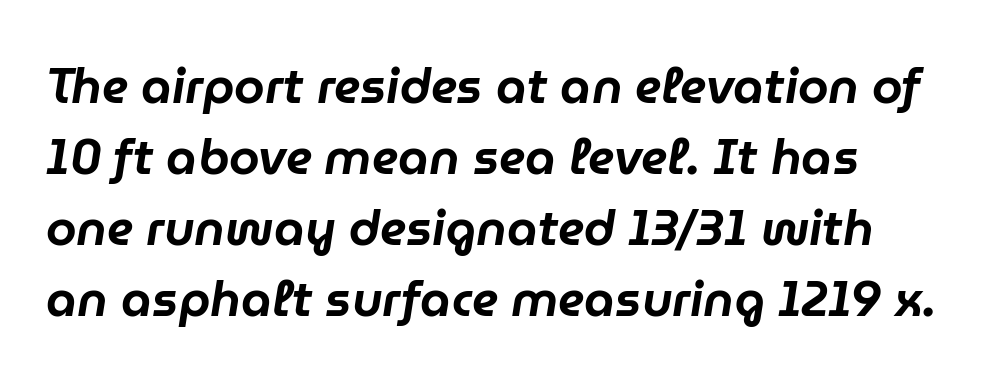
The image shows 49 px text type, italic (leaning right); set normal line spacing (1.45x), normal letter spacing, not underlined; low stroke contrast and a medium x-height.
